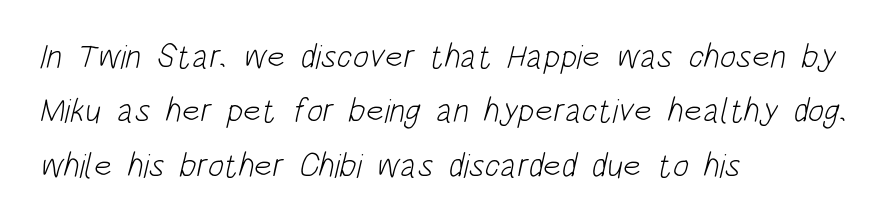
{"serif": "no", "bold": "no", "weight": "light", "width": "condensed", "stroke_contrast": "low", "x_height": "large", "monospaced": "no", "underline": "no", "align": "left", "line_spacing": "normal", "line_spacing_ratio": 1.6, "letter_spacing": "normal", "letter_spacing_em": 0.0, "glyph_px": 34}
